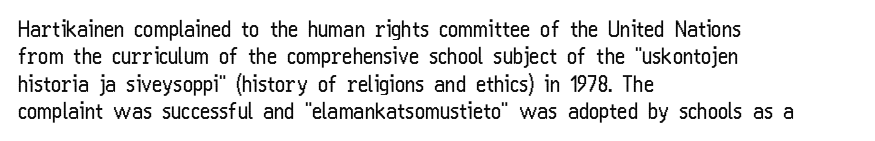
{"italic": "no", "bold": "no", "underline": "no", "align": "left", "line_spacing_ratio": 1.24, "letter_spacing": "normal", "letter_spacing_em": 0.0, "glyph_px": 22}
